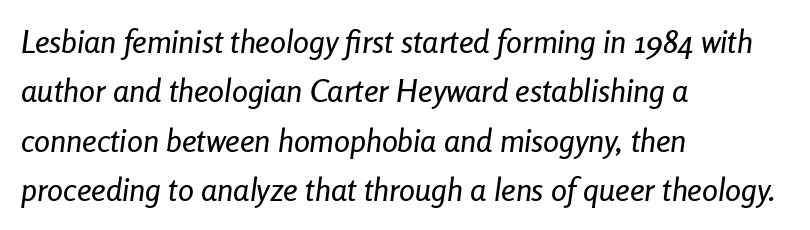
The text carries the slant typical of an italic or oblique font. Leftover space on each line is placed entirely after the last word. Vertically, the passage feels balanced, rows spaced as you'd expect. Each row of text sits above clean, open space.
